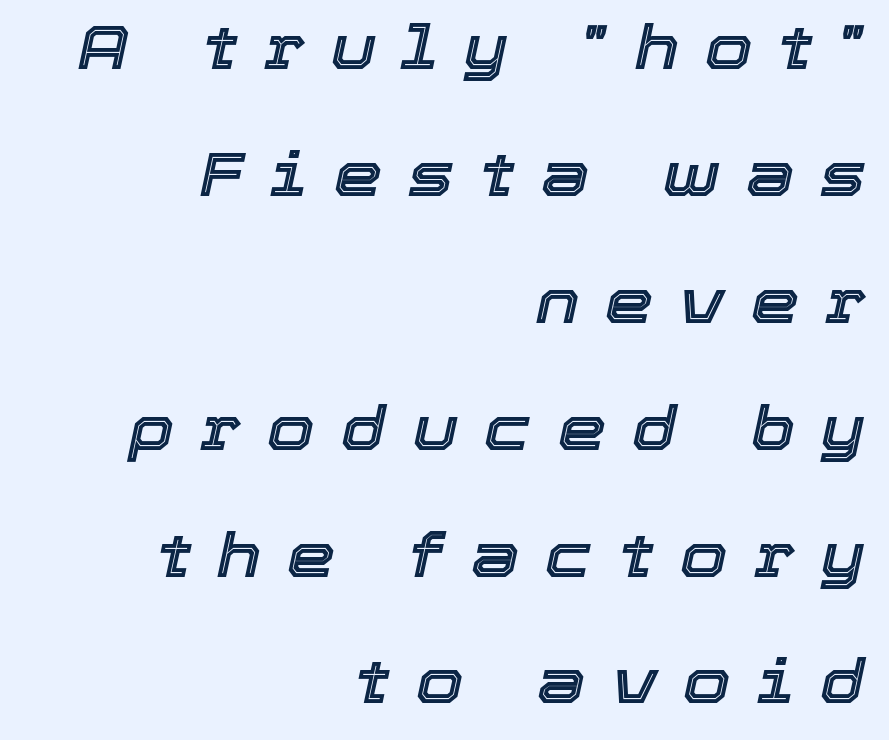
The image shows 61 px text type, italic (leaning right); set right-aligned, loose line spacing (2.08x), unusually wide letter spacing (+0.43 em), not underlined; a medium x-height.
